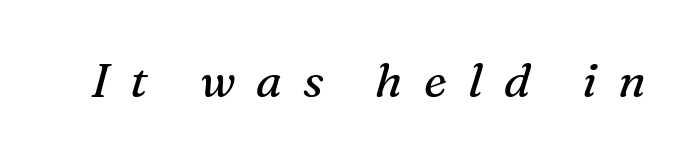
Q: Is the text bold? A: No.
Q: Is the text italic (slanted)? A: Yes, it leans right by about 16 degrees.
Q: Is the typeface a serif or a sans-serif typeface? A: Serif.
Q: Is the text underlined? A: No.
Q: Is the spacing between letters normal or unusually wide? A: Unusually wide.
Q: Width (condensed, normal, or wide)? A: Normal.
Q: Stroke contrast? A: Medium.
Q: x-height? A: Medium.
Q: Monospaced? A: No.
